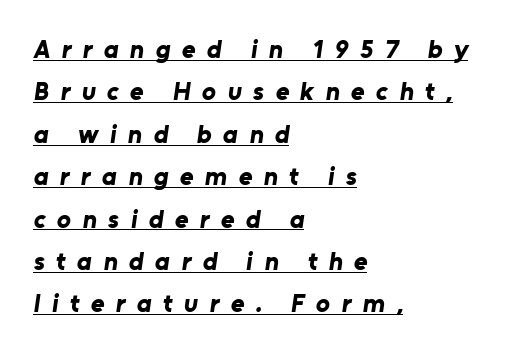
Q: Is the text bold? A: Yes.
Q: Is the text underlined? A: Yes.
Q: How is the paragraph aligned? A: Left-aligned.
Q: Is the spacing between letters normal or unusually wide? A: Unusually wide.
Q: Is the spacing between lines tight, normal or loose? A: Normal.
